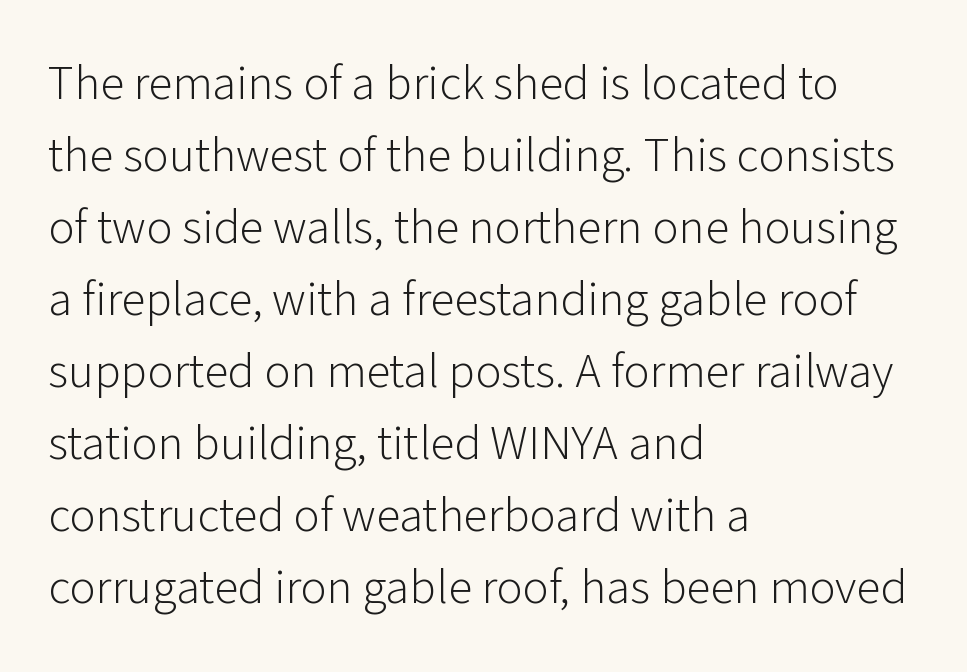
{"serif": "no", "italic": "no", "bold": "no", "weight": "light", "width": "normal", "stroke_contrast": "low", "x_height": "medium", "monospaced": "no", "underline": "no", "align": "left", "line_spacing": "normal", "line_spacing_ratio": 1.47, "letter_spacing": "normal", "letter_spacing_em": 0.0, "glyph_px": 49}
